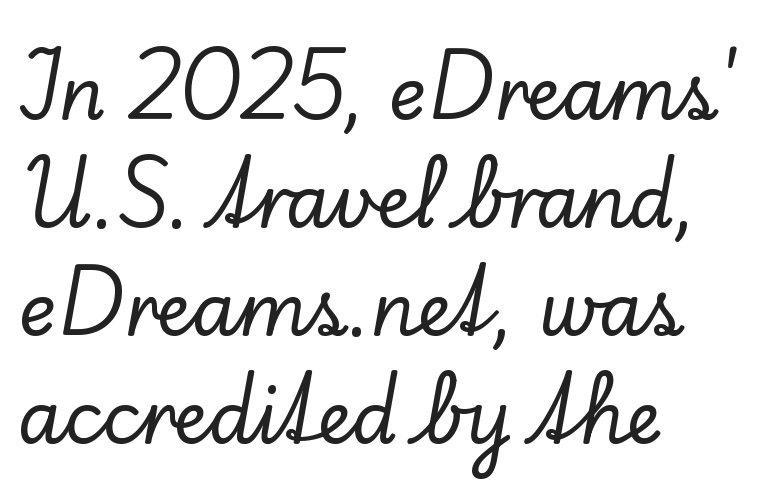
The image shows 72 px serif type; set left-aligned, normal line spacing (1.5x), normal letter spacing, not underlined; low stroke contrast and a small x-height.
